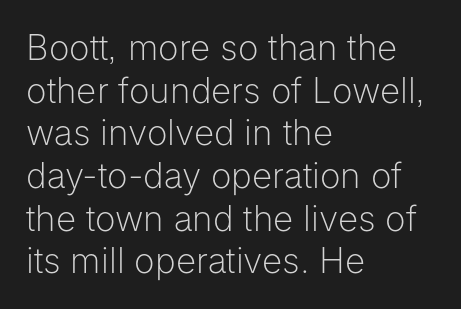
Q: Is the text bold? A: No.
Q: Is the text italic (slanted)? A: No, it is upright.
Q: Is the typeface a serif or a sans-serif typeface? A: Sans-serif.
Q: Is the text underlined? A: No.
Q: How is the paragraph aligned? A: Left-aligned.
Q: Is the spacing between letters normal or unusually wide? A: Normal.
Q: Width (condensed, normal, or wide)? A: Normal.
Q: Stroke contrast? A: Low.
Q: x-height? A: Medium.
Q: Monospaced? A: No.
